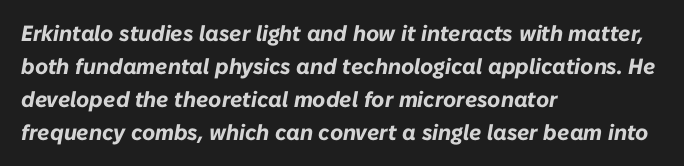
{"italic": "yes", "lean": "right", "slant_degrees": 10, "bold": "yes", "underline": "no", "align": "left", "line_spacing": "normal", "line_spacing_ratio": 1.5, "letter_spacing": "normal", "letter_spacing_em": 0.0, "glyph_px": 22}
